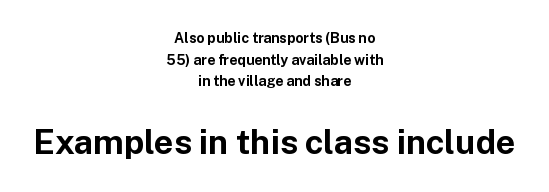
{"serif": "no", "italic": "no", "bold": "yes", "weight": "bold", "width": "normal", "stroke_contrast": "low", "x_height": "medium", "monospaced": "no", "underline": "no", "align": "center", "line_spacing": "normal", "line_spacing_ratio": 1.55, "letter_spacing": "normal", "letter_spacing_em": 0.0, "larger_block": "second", "size_ratio": 2.43, "glyph_px": 34}
